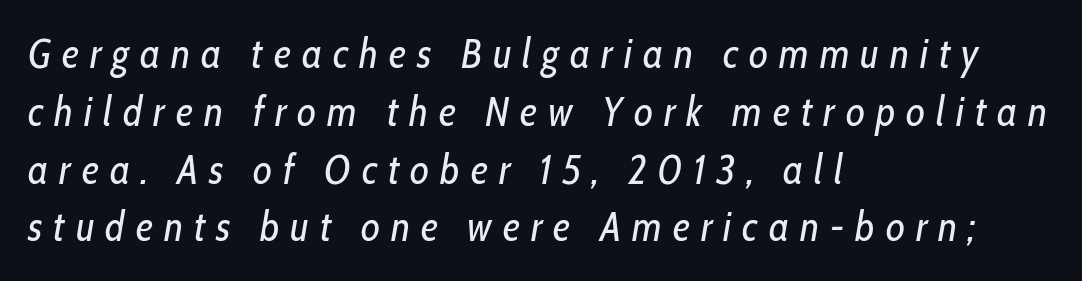
Q: Is the text bold? A: No.
Q: Is the text italic (slanted)? A: Yes, it leans right by about 10 degrees.
Q: Is the text underlined? A: No.
Q: How is the paragraph aligned? A: Left-aligned.
Q: Is the spacing between letters normal or unusually wide? A: Unusually wide.
Q: Is the spacing between lines tight, normal or loose? A: Normal.
Q: Width (condensed, normal, or wide)? A: Condensed.
Q: Stroke contrast? A: Low.
Q: x-height? A: Medium.
Q: Monospaced? A: No.
